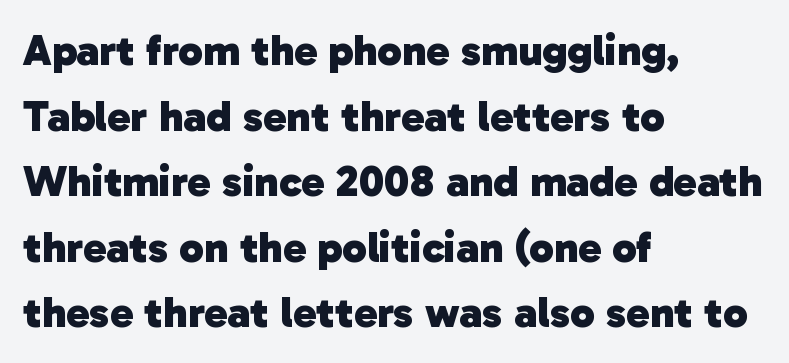
Q: Is the text bold? A: Yes.
Q: Is the typeface a serif or a sans-serif typeface? A: Sans-serif.
Q: Is the text underlined? A: No.
Q: How is the paragraph aligned? A: Left-aligned.
Q: Is the spacing between letters normal or unusually wide? A: Normal.
Q: Is the spacing between lines tight, normal or loose? A: Normal.
Q: Width (condensed, normal, or wide)? A: Normal.
Q: Stroke contrast? A: Low.
Q: x-height? A: Medium.
Q: Monospaced? A: No.
